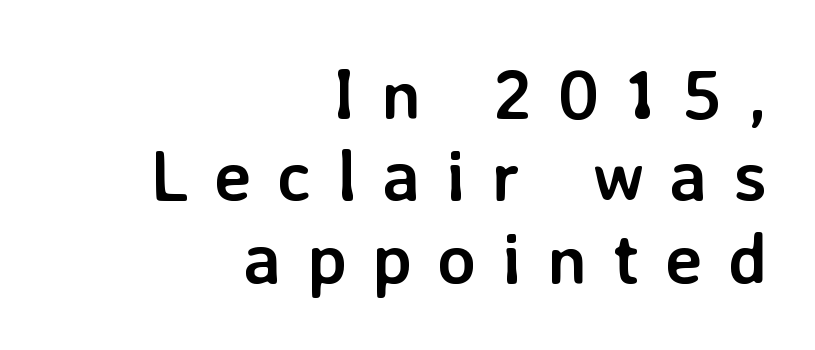
{"serif": "no", "italic": "no", "bold": "yes", "weight": "semibold", "width": "normal", "stroke_contrast": "low", "x_height": "medium", "monospaced": "no", "underline": "no", "align": "right", "line_spacing_ratio": 1.16, "letter_spacing": "wide", "letter_spacing_em": 0.36, "glyph_px": 71}
